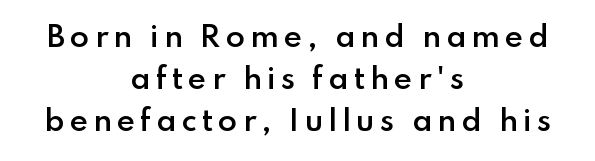
Leading matches the norm, producing a regular column. You could not count columns in this text — the font is proportionally spaced. You can tell from the bare stems that sans-serif type was used. Italic: no, the glyphs are upright roman. Check the space under the baseline: it is left empty.
